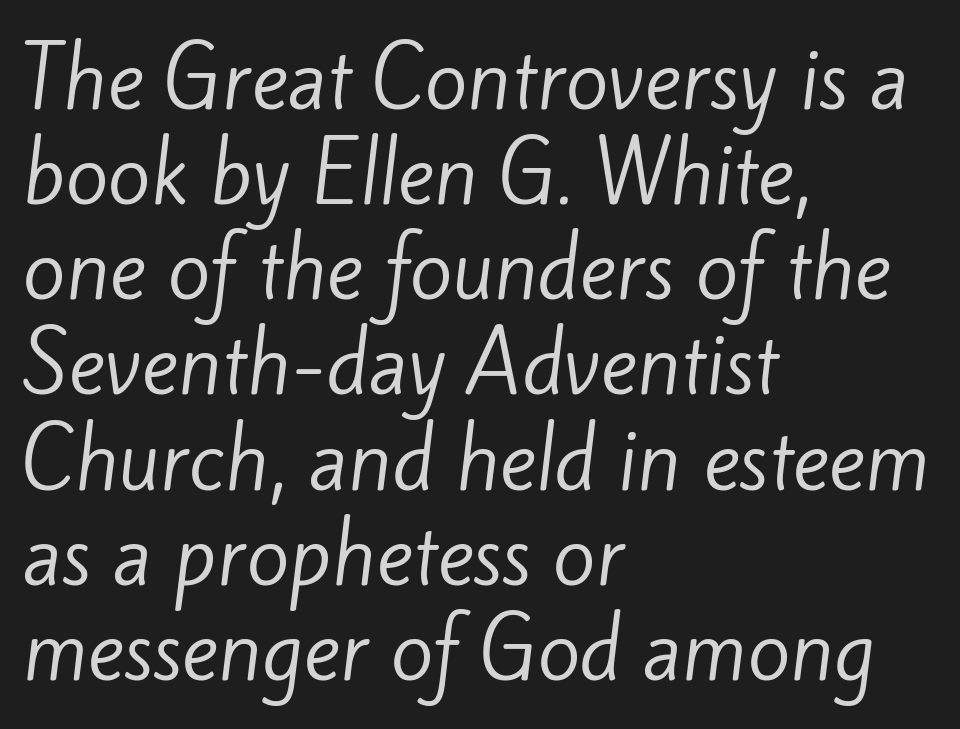
Q: Is the text bold? A: No.
Q: Is the typeface a serif or a sans-serif typeface? A: Sans-serif.
Q: Is the text underlined? A: No.
Q: How is the paragraph aligned? A: Left-aligned.
Q: Is the spacing between letters normal or unusually wide? A: Normal.
Q: Width (condensed, normal, or wide)? A: Normal.
Q: Stroke contrast? A: Low.
Q: x-height? A: Small.
Q: Monospaced? A: No.
